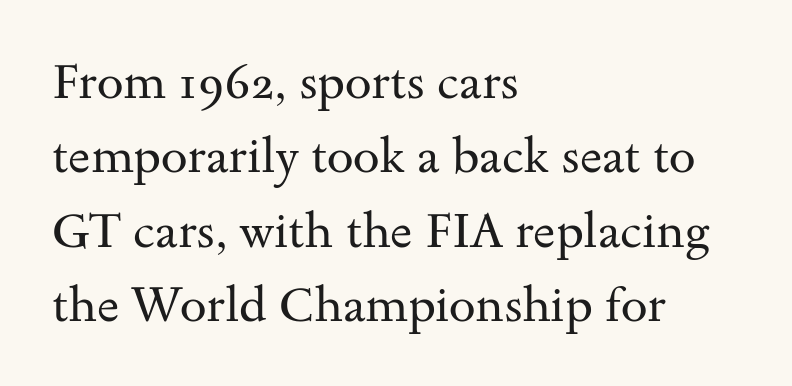
The image shows 48 px regular-weight, wide serif type, upright; set left-aligned, normal line spacing (1.55x), normal letter spacing, not underlined; medium stroke contrast and a small x-height.
